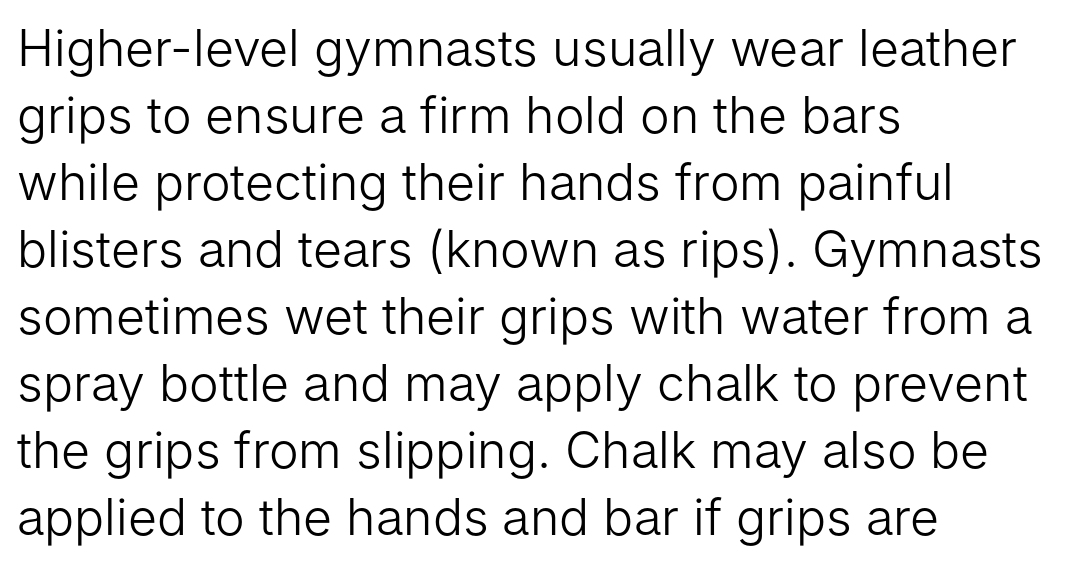
{"serif": "no", "italic": "no", "bold": "no", "weight": "light", "width": "normal", "stroke_contrast": "low", "x_height": "medium", "monospaced": "no", "underline": "no", "align": "left", "line_spacing": "normal", "line_spacing_ratio": 1.34, "letter_spacing": "normal", "letter_spacing_em": 0.0, "glyph_px": 50}
